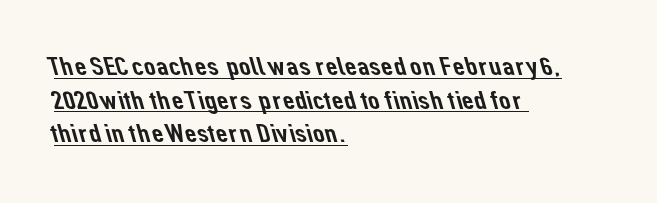
The rendering uses a moderate line-height, typical for paragraphs. The lines are quadded left. This sample uses plain, unmodified letter spacing. Looks like someone drew a line under every word here.
